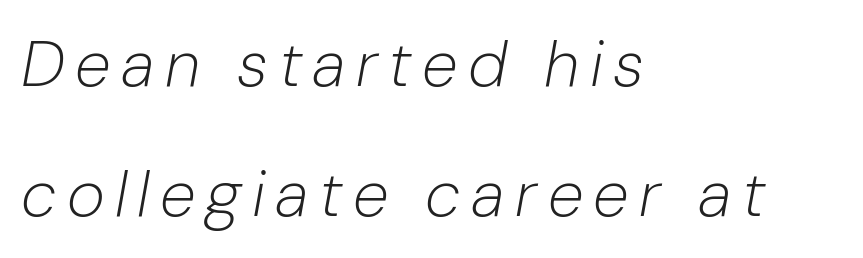
{"italic": "yes", "lean": "right", "slant_degrees": 10, "bold": "no", "weight": "light", "width": "normal", "stroke_contrast": "low", "x_height": "medium", "monospaced": "no", "underline": "no", "align": "left", "line_spacing": "loose", "line_spacing_ratio": 2.0, "glyph_px": 65}
